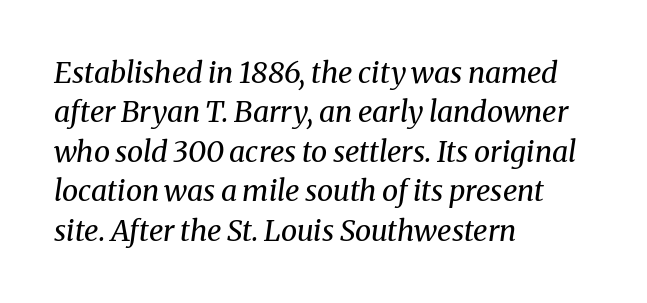
Reading down the block, your eye returns to a fixed left position each line. These lines are rendered in a variable-pitch font. Stroke terminals: seriffed. Vertical stems look standard width or narrower in stroke. Plain, unruled lines of type. The rendering uses a moderate line-height, typical for paragraphs.
